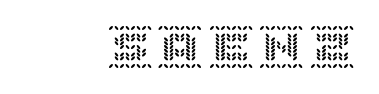
Q: Is the text italic (slanted)? A: No, it is upright.
Q: Is the text underlined? A: No.
Q: How is the paragraph aligned? A: Right-aligned.
Q: Width (condensed, normal, or wide)? A: Normal.
Q: x-height? A: Large.
